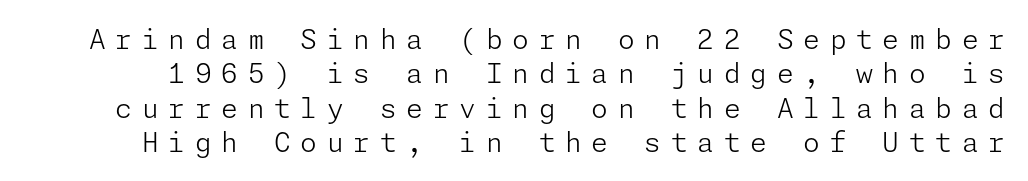
The image shows 27 px text type, upright; set normal line spacing (1.27x), unusually wide letter spacing (+0.36 em), not underlined.
